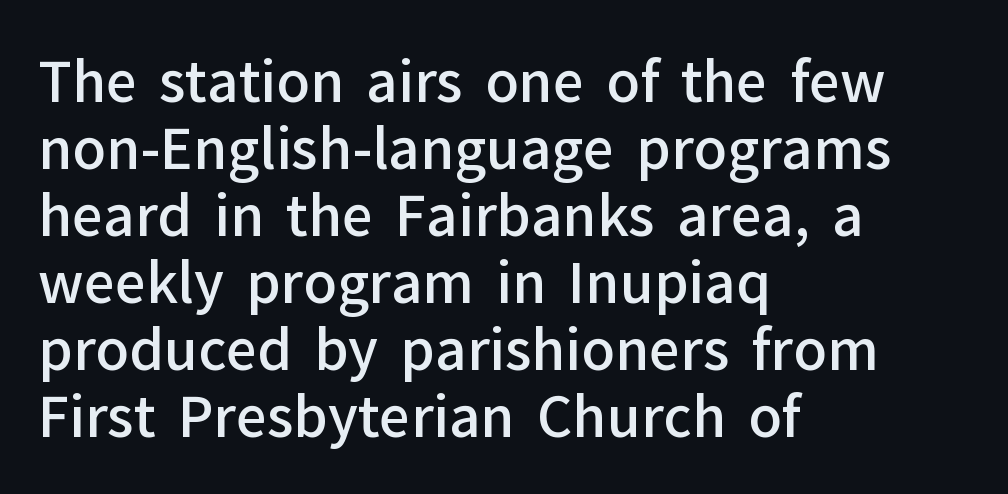
{"serif": "no", "italic": "no", "bold": "semi", "weight": "semibold", "width": "normal", "stroke_contrast": "low", "x_height": "medium", "monospaced": "no", "underline": "no", "align": "left", "line_spacing_ratio": 1.22, "letter_spacing": "normal", "letter_spacing_em": 0.0, "glyph_px": 55}
